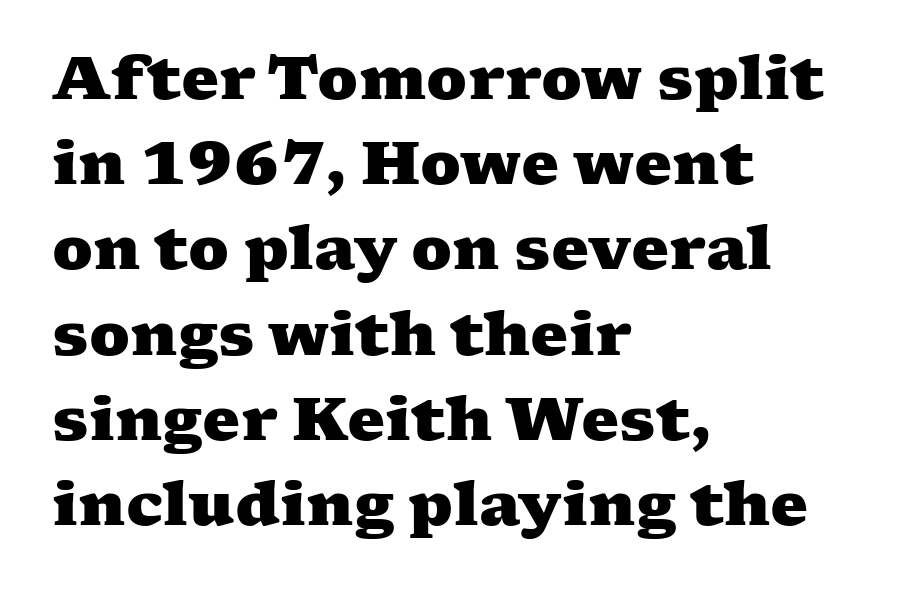
The image shows 60 px heavy, wide serif type; set left-aligned, normal line spacing (1.42x), normal letter spacing, not underlined; medium stroke contrast and a medium x-height.
